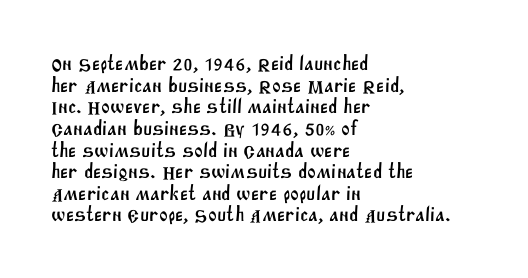
{"underline": "no", "align": "left", "line_spacing": "tight", "line_spacing_ratio": 1.03, "letter_spacing": "normal", "letter_spacing_em": 0.0, "glyph_px": 21}
